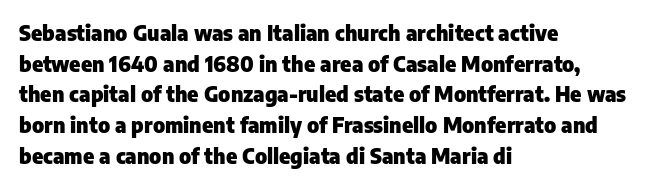
{"italic": "no", "bold": "yes", "underline": "no", "align": "left", "line_spacing": "normal", "line_spacing_ratio": 1.46, "letter_spacing": "normal", "letter_spacing_em": 0.0, "glyph_px": 21}
